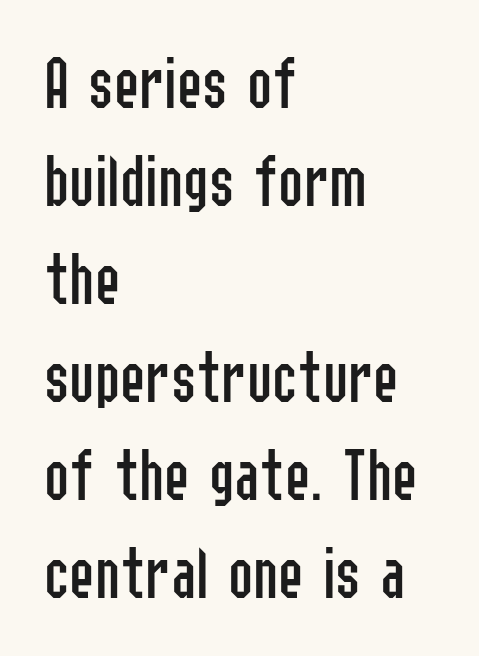
The image shows 76 px regular-weight, condensed sans-serif type, upright; set left-aligned, normal line spacing (1.29x), normal letter spacing, not underlined; low stroke contrast and a medium x-height.
